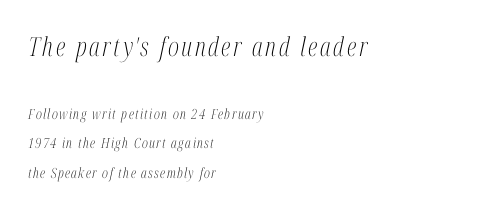
The image shows 26 px text type, italic (leaning right); set left-aligned, loose line spacing (2.11x), not underlined; the first (top) block is 1.86x larger.
